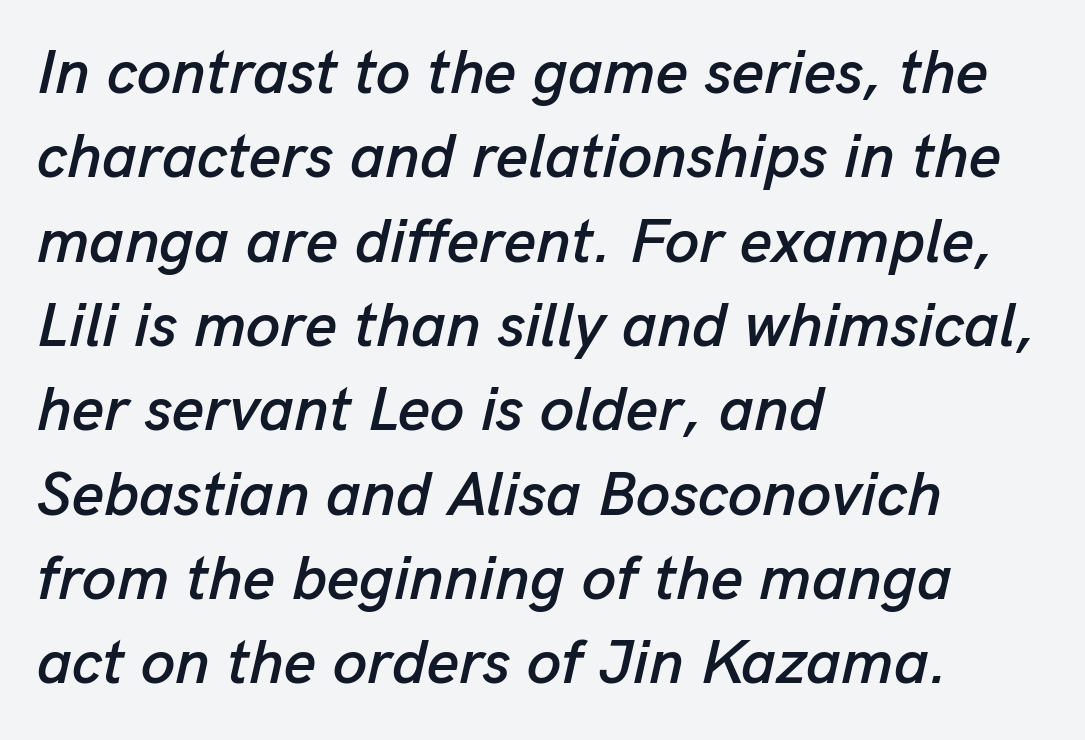
The image shows 62 px text type, italic (leaning right); set left-aligned, normal line spacing (1.36x), normal letter spacing, not underlined; low stroke contrast and a medium x-height.
